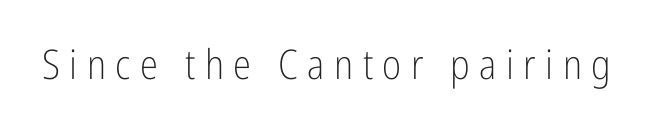
The image shows 41 px light, condensed sans-serif type, upright; set unusually wide letter spacing (+0.23 em), not underlined; low stroke contrast and a medium x-height.
